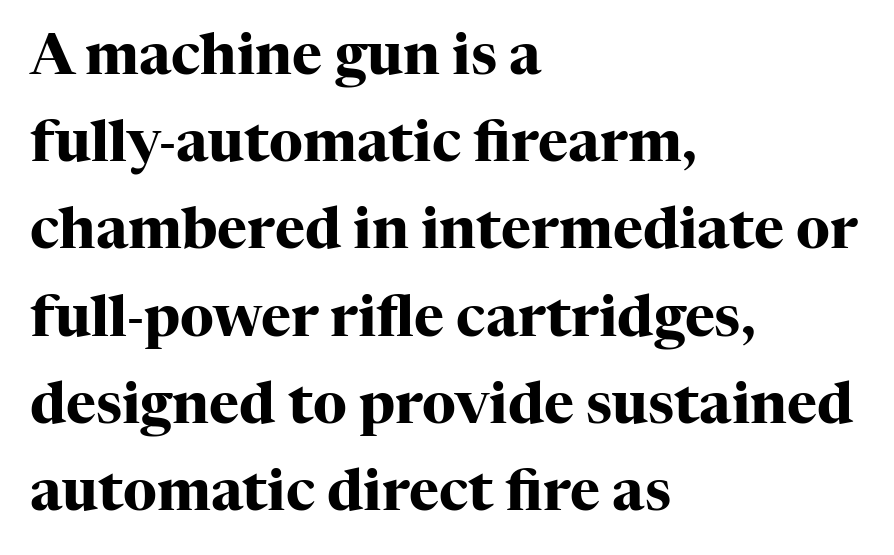
{"serif": "yes", "italic": "no", "bold": "yes", "weight": "heavy", "width": "normal", "stroke_contrast": "high", "x_height": "medium", "monospaced": "no", "underline": "no", "align": "left", "line_spacing": "normal", "line_spacing_ratio": 1.53, "letter_spacing": "normal", "letter_spacing_em": 0.0, "glyph_px": 57}
